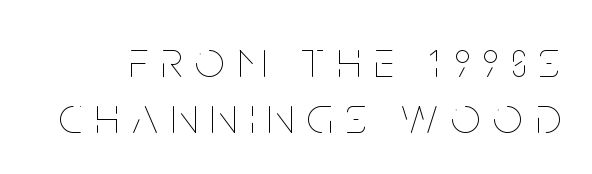
The image shows 52 px thin, condensed type, upright; set tight line spacing (1.08x), unusually wide letter spacing (+0.25 em), not underlined; low stroke contrast and a large x-height.
